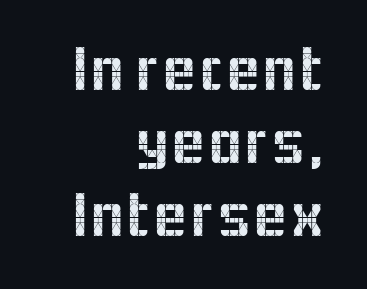
{"serif": "no", "italic": "no", "width": "normal", "x_height": "medium", "monospaced": "no", "underline": "no", "align": "right", "line_spacing": "tight", "line_spacing_ratio": 1.14, "letter_spacing": "normal", "letter_spacing_em": 0.0, "glyph_px": 64}
